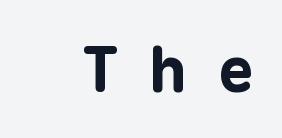
Q: Is the text bold? A: Yes.
Q: Is the text italic (slanted)? A: No, it is upright.
Q: Is the typeface a serif or a sans-serif typeface? A: Sans-serif.
Q: Is the text underlined? A: No.
Q: Is the spacing between letters normal or unusually wide? A: Unusually wide.
Q: Width (condensed, normal, or wide)? A: Normal.
Q: Stroke contrast? A: Low.
Q: x-height? A: Medium.
Q: Monospaced? A: Yes.
